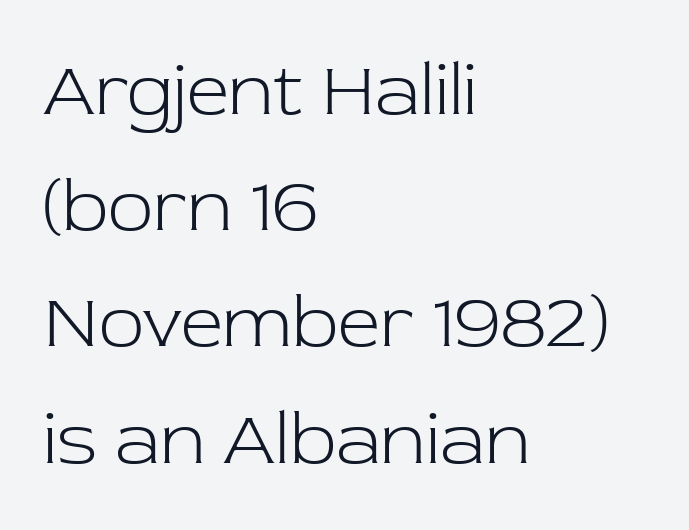
Q: Is the text bold? A: No.
Q: Is the text italic (slanted)? A: No, it is upright.
Q: Is the typeface a serif or a sans-serif typeface? A: Serif.
Q: Is the text underlined? A: No.
Q: How is the paragraph aligned? A: Left-aligned.
Q: Is the spacing between letters normal or unusually wide? A: Normal.
Q: Is the spacing between lines tight, normal or loose? A: Normal.
Q: Width (condensed, normal, or wide)? A: Normal.
Q: Stroke contrast? A: Low.
Q: x-height? A: Medium.
Q: Monospaced? A: No.
